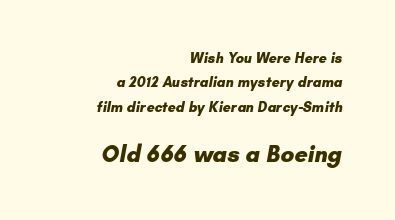
{"bold": "yes", "underline": "no", "align": "right", "line_spacing_ratio": 1.75, "letter_spacing": "normal", "letter_spacing_em": 0.0, "larger_block": "second", "size_ratio": 1.64, "glyph_px": 23}
